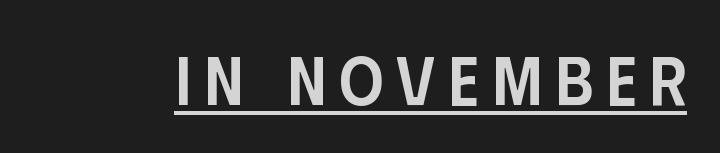
Ordinary non-slanted type is in use. Look at the bottom of the vertical strokes: they stop flat, with no serifs. The passage shown is semibold, sitting just below true bold. Proportional: the letters do not fall into vertical columns. This sample carries an underscore along the baseline area.
